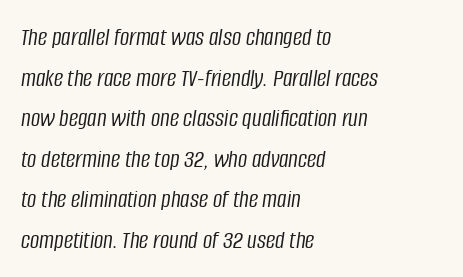
{"italic": "yes", "lean": "right", "slant_degrees": 8, "bold": "no", "underline": "no", "align": "left", "line_spacing": "normal", "line_spacing_ratio": 1.56, "letter_spacing": "normal", "letter_spacing_em": 0.0, "glyph_px": 26}
